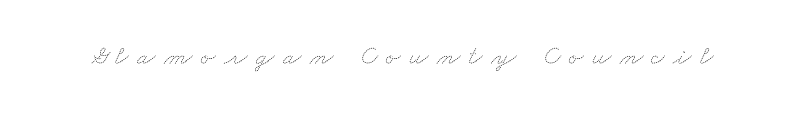
Q: Is the text bold? A: No.
Q: Is the text underlined? A: No.
Q: Is the spacing between letters normal or unusually wide? A: Unusually wide.
